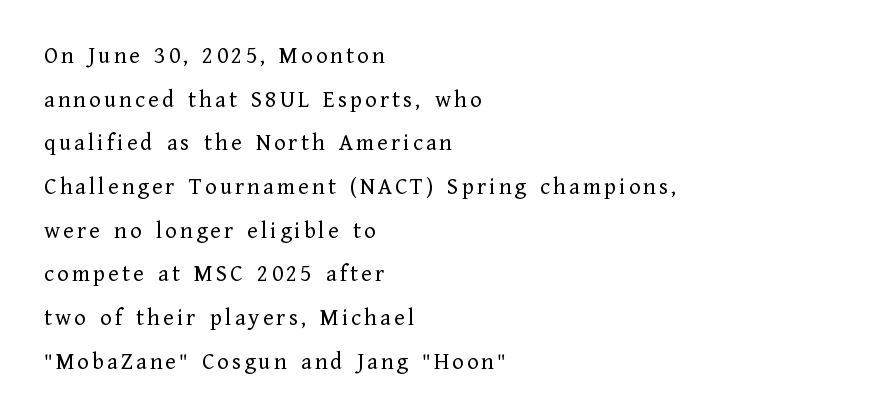
The image shows 24 px text type, upright; set left-aligned, line spacing 1.82x, not underlined.
